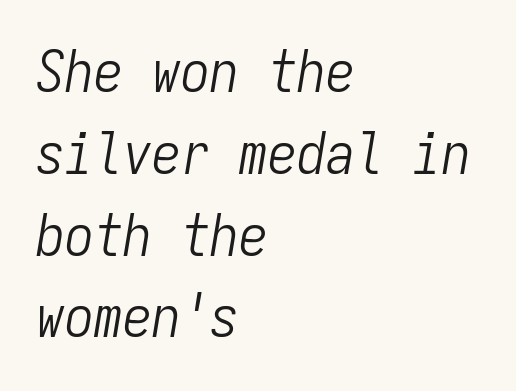
{"italic": "yes", "lean": "right", "slant_degrees": 9, "bold": "no", "weight": "light", "width": "condensed", "stroke_contrast": "low", "x_height": "medium", "monospaced": "yes", "underline": "no", "align": "left", "line_spacing": "normal", "line_spacing_ratio": 1.41, "letter_spacing": "normal", "letter_spacing_em": 0.0, "glyph_px": 58}
